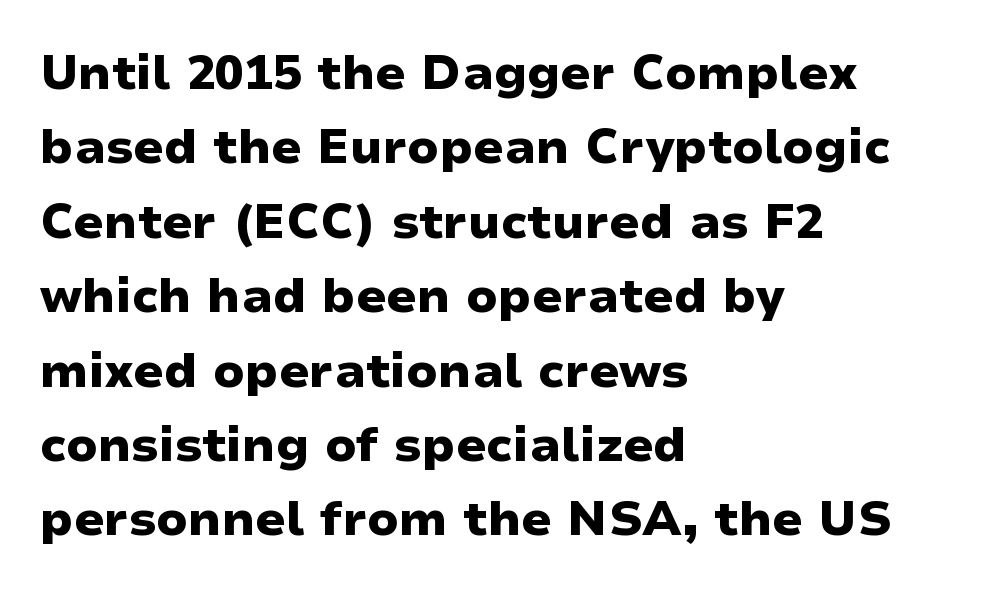
The image shows 48 px heavy, wide sans-serif type, upright; set left-aligned, normal line spacing (1.55x), normal letter spacing, not underlined; low stroke contrast and a medium x-height.
